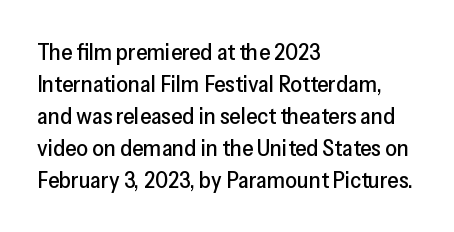
The image shows 23 px text type, upright; set left-aligned, normal line spacing (1.39x), normal letter spacing, not underlined.
